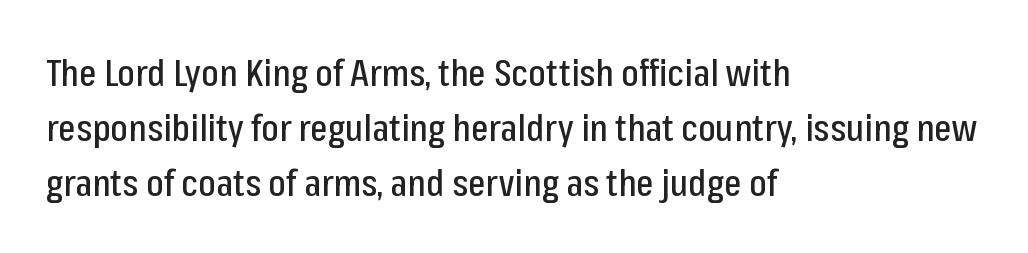
Q: Is the text italic (slanted)? A: No, it is upright.
Q: Is the typeface a serif or a sans-serif typeface? A: Sans-serif.
Q: Is the text underlined? A: No.
Q: How is the paragraph aligned? A: Left-aligned.
Q: Is the spacing between letters normal or unusually wide? A: Normal.
Q: Is the spacing between lines tight, normal or loose? A: Normal.
Q: Width (condensed, normal, or wide)? A: Condensed.
Q: Stroke contrast? A: Low.
Q: x-height? A: Medium.
Q: Monospaced? A: No.
